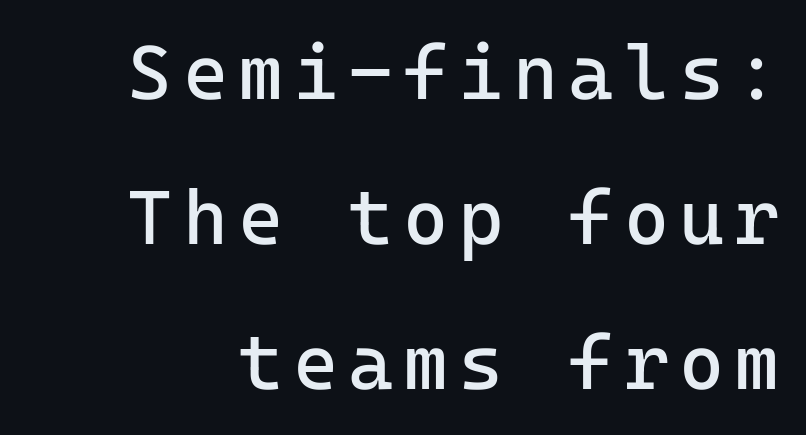
Q: Is the text bold? A: No.
Q: Is the text italic (slanted)? A: No, it is upright.
Q: Is the typeface a serif or a sans-serif typeface? A: Sans-serif.
Q: Is the text underlined? A: No.
Q: Width (condensed, normal, or wide)? A: Normal.
Q: Stroke contrast? A: Low.
Q: x-height? A: Medium.
Q: Monospaced? A: Yes.
